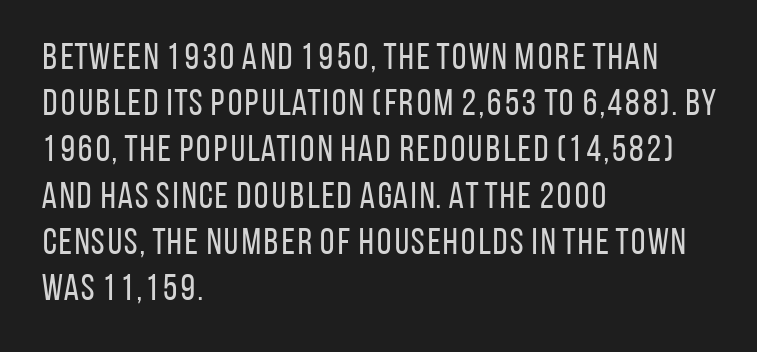
The image shows 37 px regular-weight, condensed sans-serif type, upright; set left-aligned, normal line spacing (1.25x), normal letter spacing, not underlined; low stroke contrast and a large x-height.
